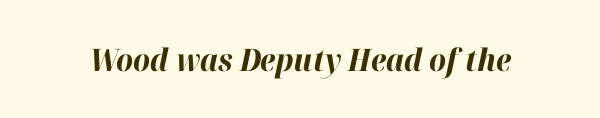
Q: Is the text bold? A: Yes.
Q: Is the text italic (slanted)? A: Yes, it leans right by about 12 degrees.
Q: Is the text underlined? A: No.
Q: Is the spacing between letters normal or unusually wide? A: Normal.
Q: Width (condensed, normal, or wide)? A: Normal.
Q: Stroke contrast? A: High.
Q: x-height? A: Medium.
Q: Monospaced? A: No.
